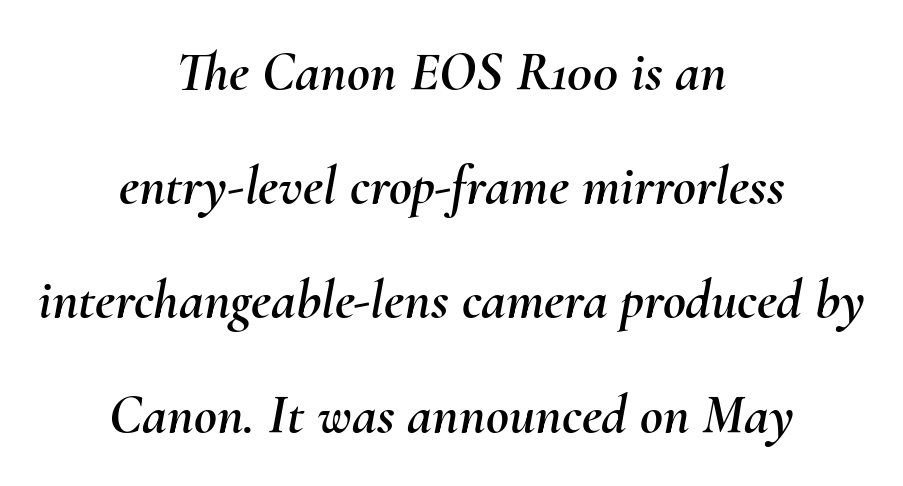
The image shows 56 px text type, italic (leaning right); set centered, loose line spacing (2.04x), normal letter spacing, not underlined; medium stroke contrast and a small x-height.
